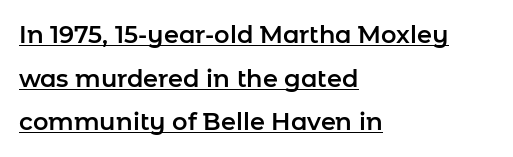
The passage is arranged the way most books set body copy — flush left. Descenders here cross a horizontal rule under the line. Characters follow at the spacing the type designer built in. Italic? Not at all — the glyphs are vertical.
